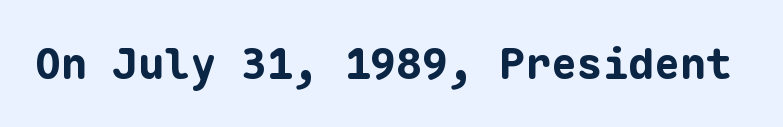
{"serif": "no", "italic": "no", "bold": "yes", "weight": "bold", "width": "normal", "stroke_contrast": "low", "x_height": "medium", "monospaced": "yes", "underline": "no", "letter_spacing": "normal", "letter_spacing_em": 0.0, "glyph_px": 43}
